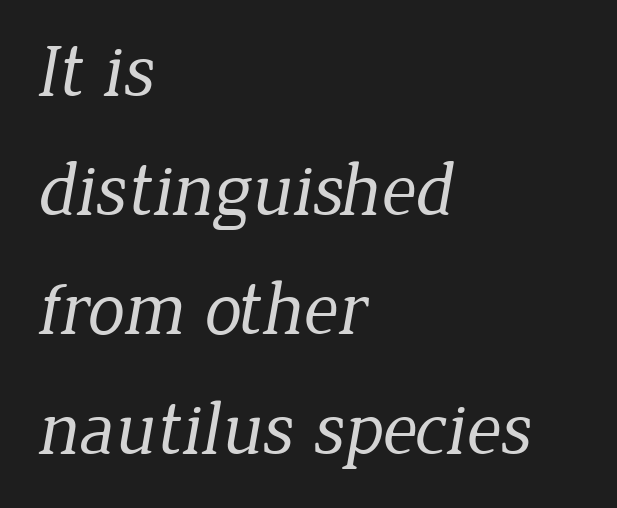
Honestly, the letter spacing is just normal — you wouldn't notice it. No heavy texture on the line: the type isn't bold. This sample is left-justified, so line endings fall wherever the words run out. The rendering uses natural spacing where letterforms have individual widths. The characters display serif detailing at their extremities. The foot of each line stays bare and open.
